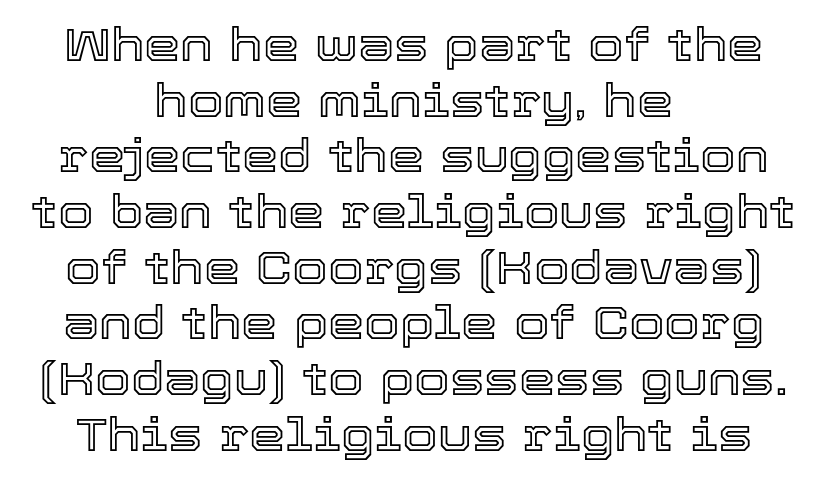
{"italic": "no", "width": "normal", "x_height": "medium", "monospaced": "no", "underline": "no", "align": "center", "line_spacing_ratio": 1.21, "letter_spacing": "normal", "letter_spacing_em": 0.0, "glyph_px": 46}
